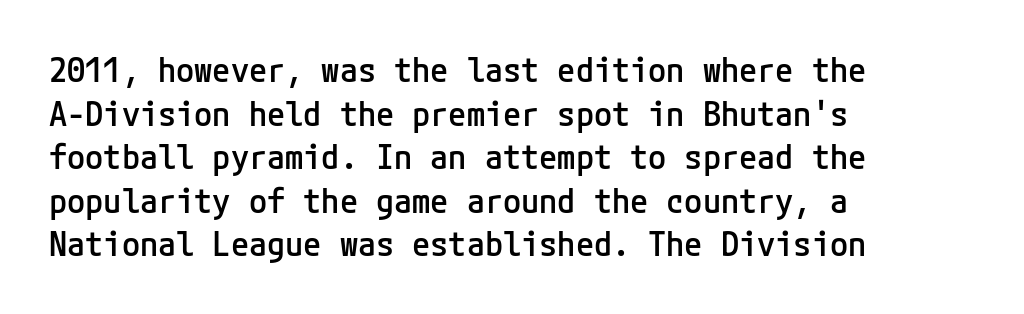
{"serif": "no", "italic": "no", "bold": "semi", "weight": "semibold", "width": "normal", "stroke_contrast": "low", "x_height": "medium", "underline": "no", "align": "left", "line_spacing": "normal", "line_spacing_ratio": 1.32, "letter_spacing": "normal", "letter_spacing_em": 0.0, "glyph_px": 33}
